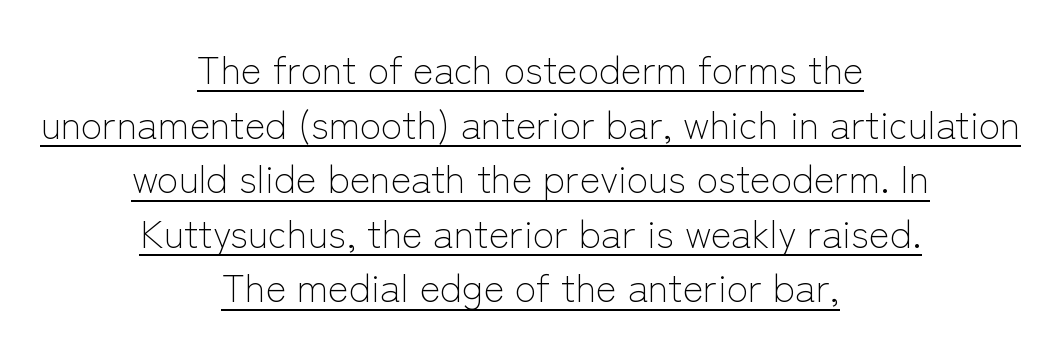
{"serif": "no", "italic": "no", "bold": "no", "weight": "light", "width": "normal", "stroke_contrast": "low", "x_height": "medium", "monospaced": "no", "underline": "yes", "align": "center", "line_spacing": "normal", "line_spacing_ratio": 1.4, "letter_spacing": "normal", "letter_spacing_em": 0.0, "glyph_px": 39}
